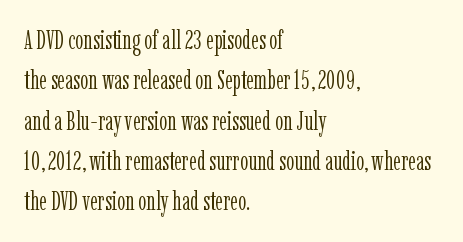
{"italic": "no", "bold": "no", "underline": "no", "align": "left", "line_spacing": "normal", "line_spacing_ratio": 1.55, "letter_spacing": "normal", "letter_spacing_em": 0.0, "glyph_px": 26}
